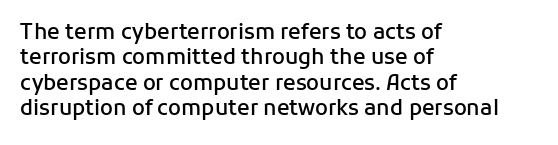
Characters follow at the spacing the type designer built in. Quick note: underline off. Line beginnings align vertically; line endings do not. Does the lettering tilt? It doesn't — this is upright. This is moderately heavy type, rendered in semibold.
